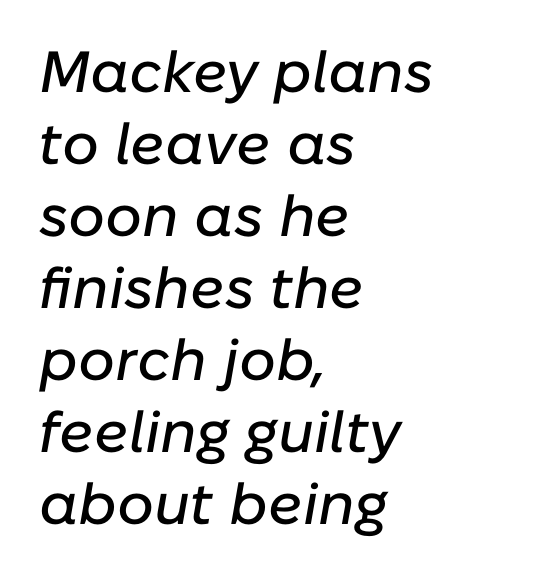
Unmarked baselines from the first word to the last. A typesetter would call this proportional, since set widths differ per character. Nobody touched the tracking dial on this one. This rendering uses left alignment, leaving the right contour irregular.
